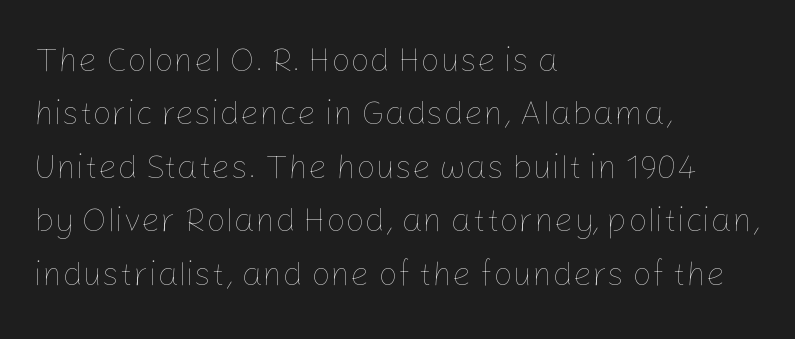
Q: Is the text bold? A: No.
Q: Is the text italic (slanted)? A: No, it is upright.
Q: Is the text underlined? A: No.
Q: How is the paragraph aligned? A: Left-aligned.
Q: Is the spacing between letters normal or unusually wide? A: Normal.
Q: Is the spacing between lines tight, normal or loose? A: Normal.
Q: Width (condensed, normal, or wide)? A: Normal.
Q: Stroke contrast? A: Low.
Q: x-height? A: Medium.
Q: Monospaced? A: No.
